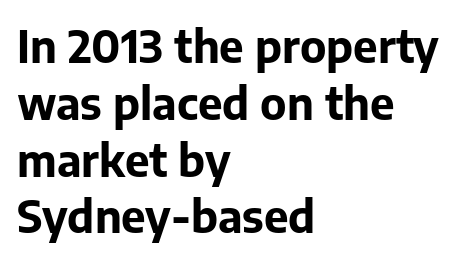
The characters display no serif detailing; their extremities are plain. Weight check: bold — yes, fully. The face used here is rendered with its standard letterfit. The glyphs are unaccompanied by any horizontal stroke below them. Think of a printed novel: that variable character pitch is what you see here. Compared with a centered layout, this one pins lines to the left instead.
